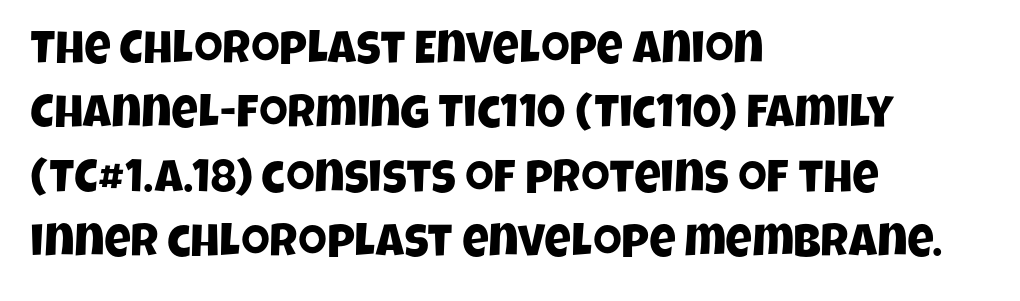
The image shows 46 px condensed sans-serif type; set left-aligned, normal line spacing (1.4x), normal letter spacing, not underlined; low stroke contrast and a large x-height.
